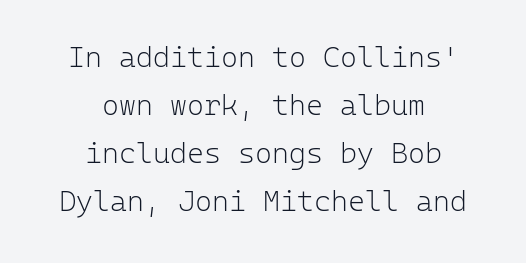
Q: Is the text bold? A: No.
Q: Is the text italic (slanted)? A: No, it is upright.
Q: Is the typeface a serif or a sans-serif typeface? A: Sans-serif.
Q: Is the text underlined? A: No.
Q: How is the paragraph aligned? A: Centered.
Q: Is the spacing between letters normal or unusually wide? A: Normal.
Q: Is the spacing between lines tight, normal or loose? A: Normal.
Q: Width (condensed, normal, or wide)? A: Normal.
Q: Stroke contrast? A: Low.
Q: x-height? A: Medium.
Q: Monospaced? A: Yes.
